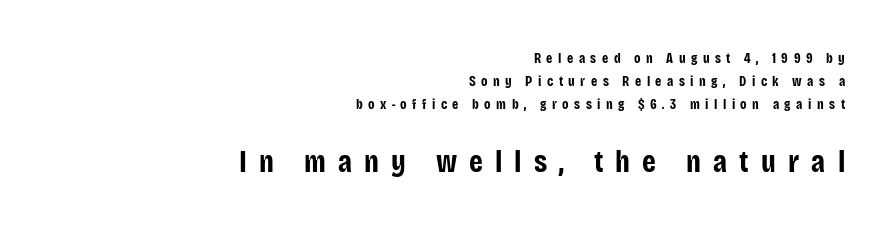
The image shows 31 px bold, condensed sans-serif type, upright; set right-aligned, normal line spacing (1.64x), unusually wide letter spacing (+0.39 em), not underlined; the second (bottom) block is 2.21x larger; low stroke contrast and a large x-height.
